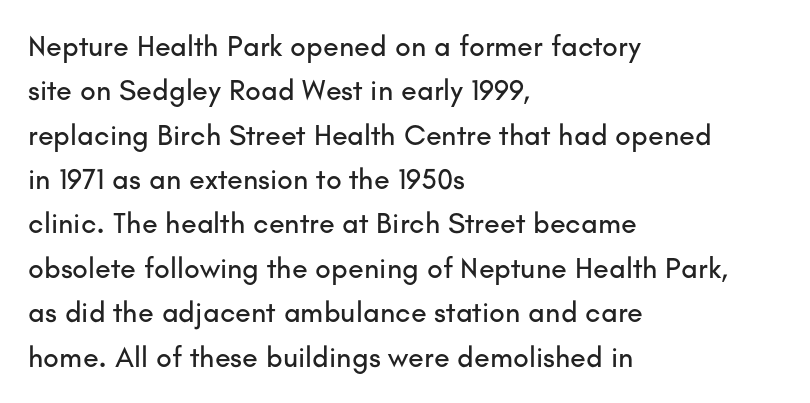
{"serif": "no", "italic": "no", "width": "normal", "stroke_contrast": "low", "x_height": "small", "monospaced": "no", "underline": "no", "align": "left", "line_spacing": "normal", "line_spacing_ratio": 1.53, "letter_spacing": "normal", "letter_spacing_em": 0.0, "glyph_px": 29}
